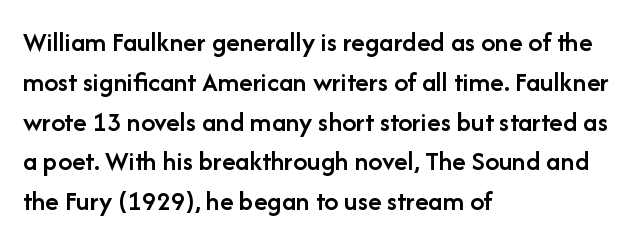
{"serif": "no", "italic": "no", "bold": "semi", "weight": "semibold", "width": "normal", "stroke_contrast": "low", "x_height": "medium", "monospaced": "no", "underline": "no", "align": "left", "line_spacing": "normal", "line_spacing_ratio": 1.42, "letter_spacing": "normal", "letter_spacing_em": 0.0, "glyph_px": 28}
